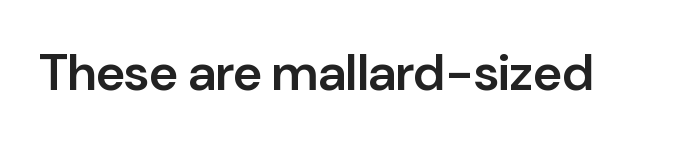
The letterforms sit shoulder to shoulder at normal distance. Note the varied advance widths — an 'i' is clearly narrower than an 'm'. Observe the absence of serifs on each vertical stroke in this sample. A semibold gives these letters moderate extra thickness, short of bold.
